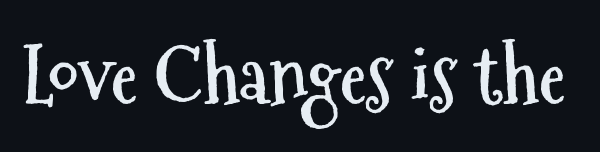
Q: Is the text bold? A: Yes.
Q: Is the text italic (slanted)? A: No, it is upright.
Q: Is the typeface a serif or a sans-serif typeface? A: Sans-serif.
Q: Is the text underlined? A: No.
Q: Is the spacing between letters normal or unusually wide? A: Normal.
Q: Width (condensed, normal, or wide)? A: Condensed.
Q: Stroke contrast? A: Medium.
Q: x-height? A: Medium.
Q: Monospaced? A: No.
